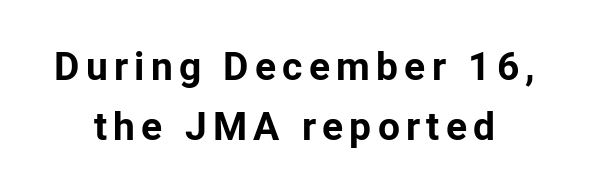
Q: Is the text bold? A: Yes.
Q: Is the text italic (slanted)? A: No, it is upright.
Q: Is the typeface a serif or a sans-serif typeface? A: Sans-serif.
Q: Is the text underlined? A: No.
Q: Is the spacing between lines tight, normal or loose? A: Normal.
Q: Width (condensed, normal, or wide)? A: Normal.
Q: Stroke contrast? A: Low.
Q: x-height? A: Medium.
Q: Monospaced? A: No.
